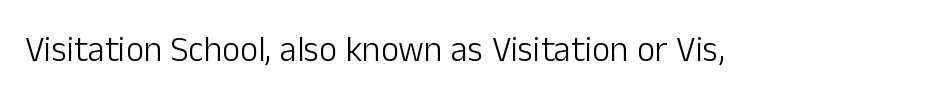
A typesetter would label this face a sans. A roman cut, with each character standing at attention. Type without underlining. Proportional: the letters do not fall into vertical columns. The characters are drawn with everyday or finer stroke widths.
